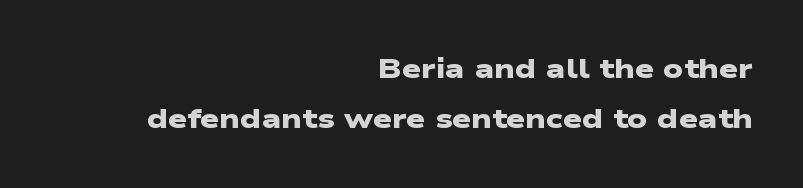
The image shows 27 px bold type; set right-aligned, line spacing 1.84x, normal letter spacing, not underlined.
